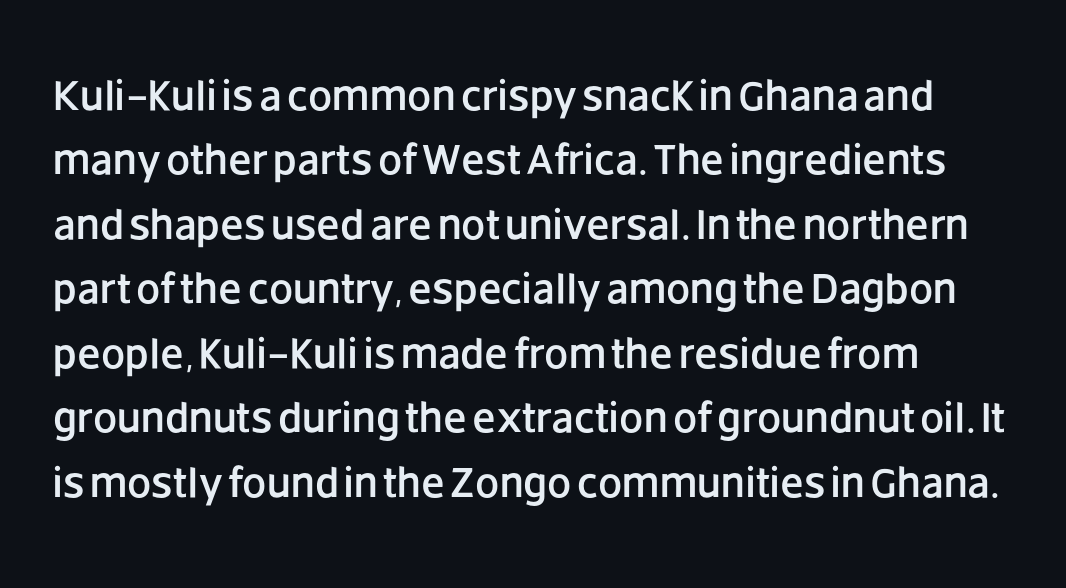
{"serif": "no", "italic": "no", "width": "normal", "stroke_contrast": "low", "x_height": "large", "monospaced": "no", "underline": "no", "line_spacing": "normal", "line_spacing_ratio": 1.5, "letter_spacing": "normal", "letter_spacing_em": 0.0, "glyph_px": 43}
